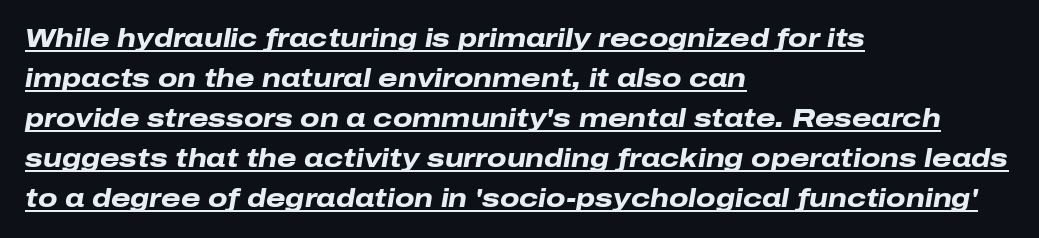
{"italic": "yes", "lean": "right", "slant_degrees": 10, "bold": "yes", "underline": "yes", "align": "left", "line_spacing": "normal", "line_spacing_ratio": 1.6, "letter_spacing": "normal", "letter_spacing_em": 0.0, "glyph_px": 25}
